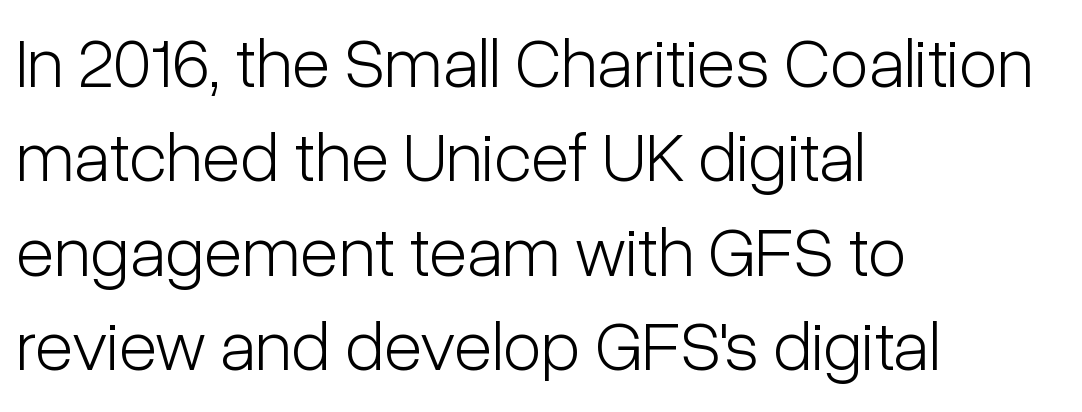
{"serif": "no", "italic": "no", "bold": "no", "weight": "light", "width": "condensed", "stroke_contrast": "low", "x_height": "medium", "monospaced": "no", "underline": "no", "align": "left", "line_spacing": "normal", "line_spacing_ratio": 1.33, "letter_spacing": "normal", "letter_spacing_em": 0.0, "glyph_px": 71}
